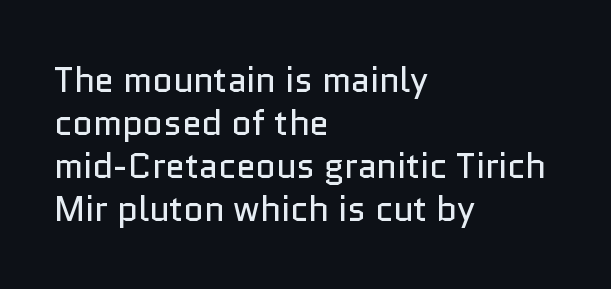
The image shows 35 px regular-weight sans-serif type, upright; set left-aligned, line spacing 1.23x, normal letter spacing, not underlined; low stroke contrast and a medium x-height.
